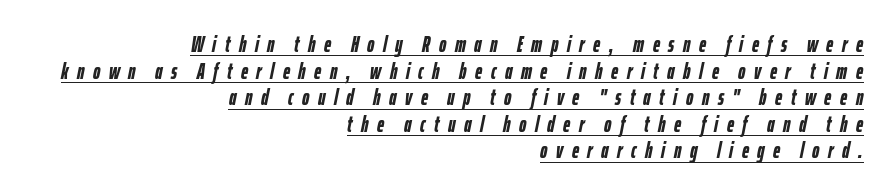
The image shows 22 px bold type, italic (leaning right); set right-aligned, line spacing 1.21x, unusually wide letter spacing (+0.39 em), underlined.
